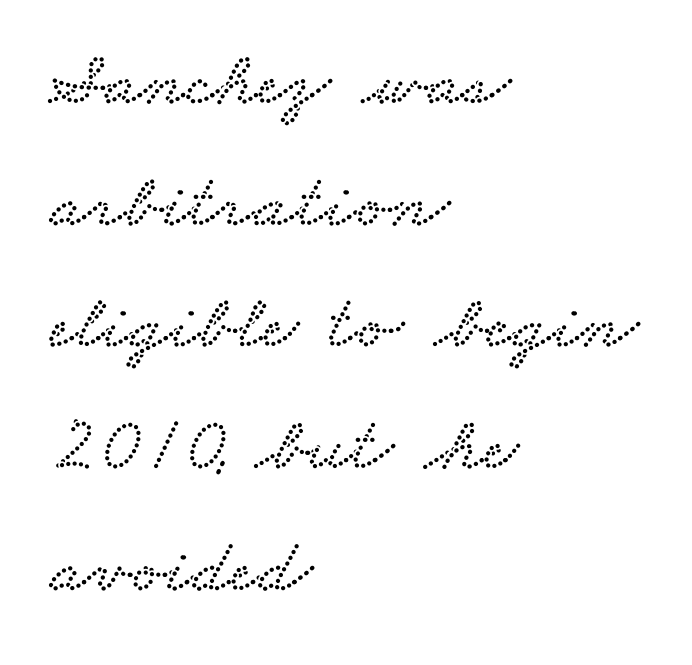
The image shows 77 px wide serif type; set left-aligned, normal line spacing (1.58x), normal letter spacing, not underlined; low stroke contrast and a small x-height.
